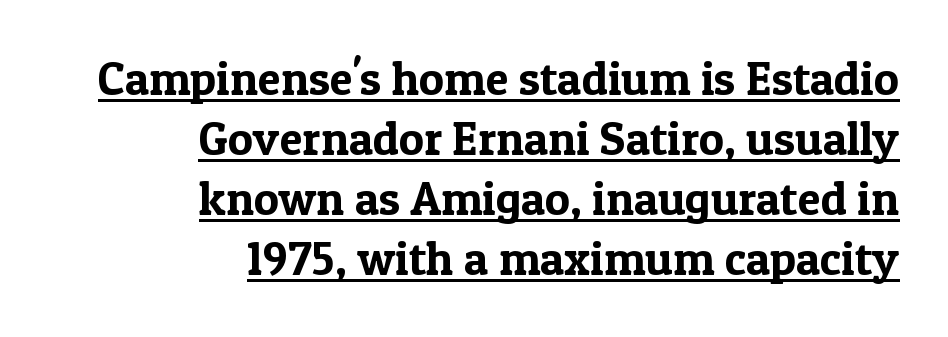
{"serif": "yes", "italic": "no", "width": "normal", "x_height": "medium", "monospaced": "no", "underline": "yes", "align": "right", "line_spacing": "normal", "line_spacing_ratio": 1.28, "letter_spacing": "normal", "letter_spacing_em": 0.0, "glyph_px": 47}
